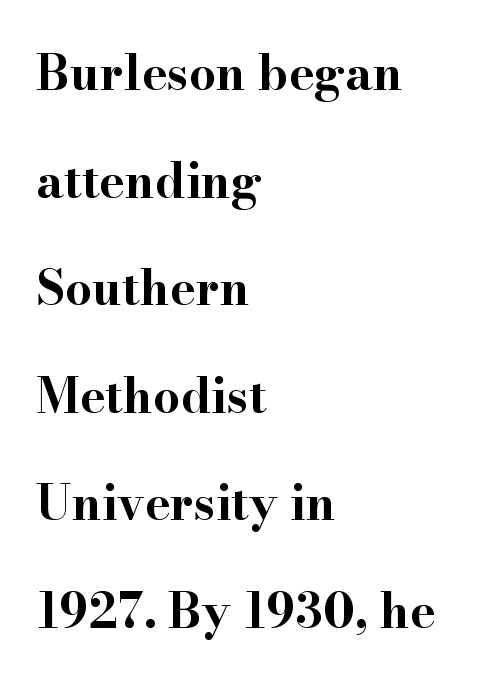
Q: Is the text bold? A: Yes.
Q: Is the text italic (slanted)? A: No, it is upright.
Q: Is the typeface a serif or a sans-serif typeface? A: Serif.
Q: Is the text underlined? A: No.
Q: How is the paragraph aligned? A: Left-aligned.
Q: Is the spacing between letters normal or unusually wide? A: Normal.
Q: Is the spacing between lines tight, normal or loose? A: Loose.
Q: Width (condensed, normal, or wide)? A: Wide.
Q: Stroke contrast? A: High.
Q: x-height? A: Small.
Q: Monospaced? A: No.
